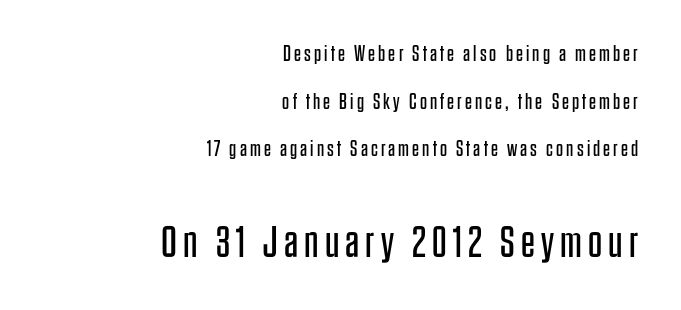
{"serif": "no", "italic": "no", "bold": "no", "weight": "regular", "width": "condensed", "stroke_contrast": "low", "x_height": "large", "monospaced": "no", "underline": "no", "align": "right", "line_spacing": "loose", "line_spacing_ratio": 2.17, "larger_block": "second", "size_ratio": 2.0, "glyph_px": 44}
